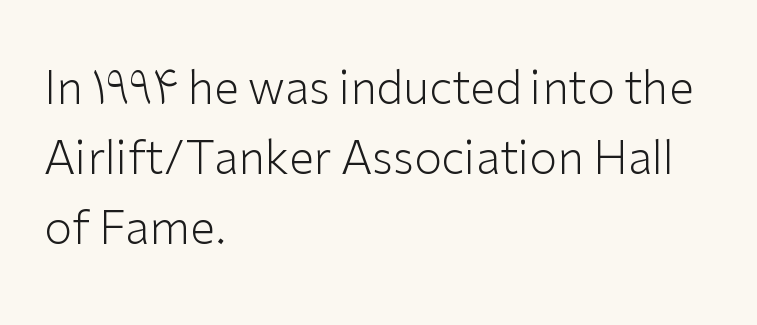
Q: Is the text bold? A: No.
Q: Is the text italic (slanted)? A: No, it is upright.
Q: Is the typeface a serif or a sans-serif typeface? A: Sans-serif.
Q: Is the text underlined? A: No.
Q: How is the paragraph aligned? A: Left-aligned.
Q: Is the spacing between letters normal or unusually wide? A: Normal.
Q: Is the spacing between lines tight, normal or loose? A: Normal.
Q: Width (condensed, normal, or wide)? A: Normal.
Q: Stroke contrast? A: Low.
Q: x-height? A: Medium.
Q: Monospaced? A: No.
